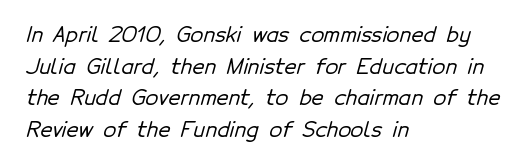
{"underline": "no", "align": "left", "line_spacing": "normal", "line_spacing_ratio": 1.51, "letter_spacing": "normal", "letter_spacing_em": 0.0, "glyph_px": 21}
